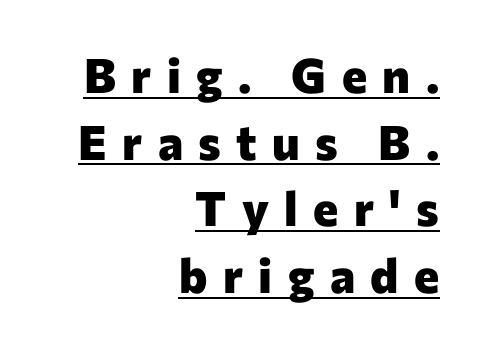
The image shows 48 px heavy sans-serif type, upright; set right-aligned, normal line spacing (1.39x), unusually wide letter spacing (+0.32 em), underlined; low stroke contrast and a medium x-height.
